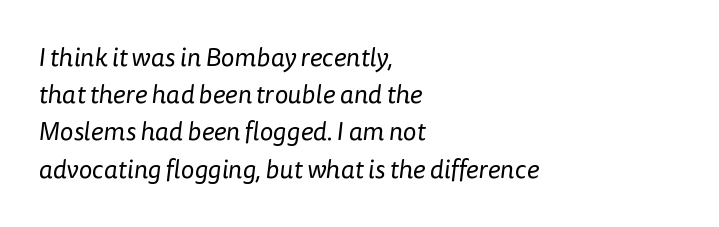
Q: Is the text bold? A: No.
Q: Is the text underlined? A: No.
Q: How is the paragraph aligned? A: Left-aligned.
Q: Is the spacing between letters normal or unusually wide? A: Normal.
Q: Is the spacing between lines tight, normal or loose? A: Normal.
